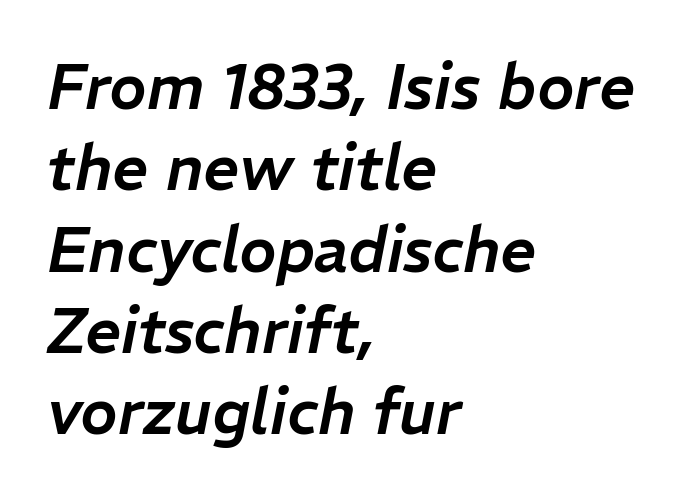
The passage shown has conventional tracking throughout. Posture: slanted. The rendering uses natural spacing where letterforms have individual widths. The string is rendered with underlining switched off.
